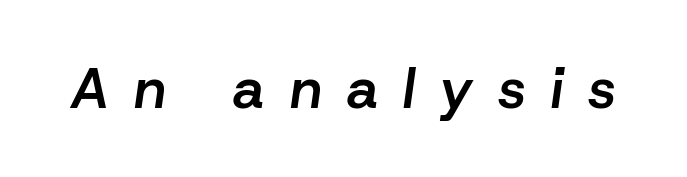
Q: Is the text bold? A: Semi-bold.
Q: Is the text italic (slanted)? A: Yes, it leans right by about 8 degrees.
Q: Is the text underlined? A: No.
Q: Is the spacing between letters normal or unusually wide? A: Unusually wide.
Q: Width (condensed, normal, or wide)? A: Normal.
Q: Stroke contrast? A: Low.
Q: x-height? A: Medium.
Q: Monospaced? A: No.
